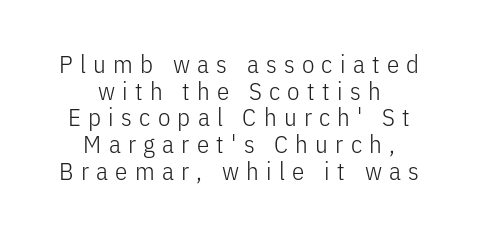
{"italic": "no", "bold": "no", "underline": "no", "align": "center", "line_spacing": "tight", "line_spacing_ratio": 1.07, "letter_spacing": "wide", "letter_spacing_em": 0.29, "glyph_px": 25}
